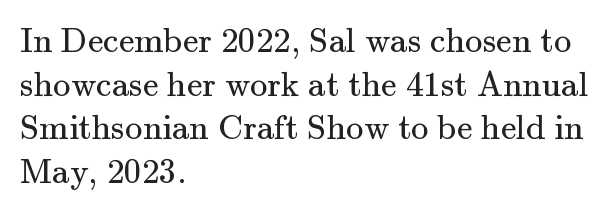
The image shows 35 px regular-weight serif type, upright; set left-aligned, normal line spacing (1.25x), normal letter spacing, not underlined; medium stroke contrast and a small x-height.
